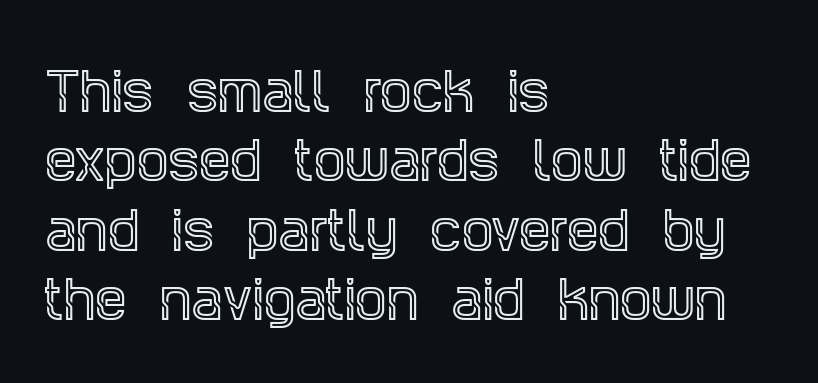
{"serif": "yes", "italic": "no", "width": "condensed", "x_height": "large", "monospaced": "no", "underline": "no", "align": "left", "line_spacing": "normal", "line_spacing_ratio": 1.39, "letter_spacing": "normal", "letter_spacing_em": 0.0, "glyph_px": 50}
